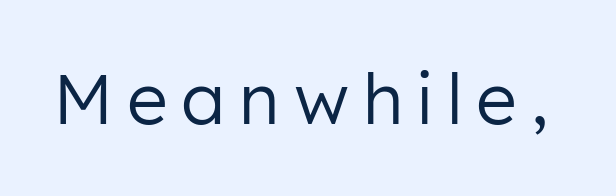
{"serif": "no", "italic": "no", "bold": "no", "weight": "regular", "width": "normal", "stroke_contrast": "low", "x_height": "medium", "monospaced": "no", "underline": "no", "letter_spacing": "wide", "letter_spacing_em": 0.2, "glyph_px": 70}
